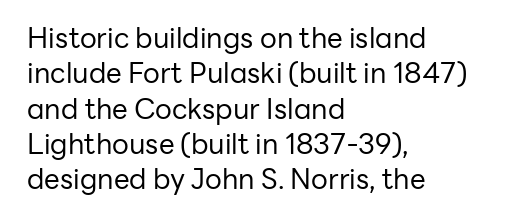
Each letter's strokes conclude bluntly, with no projecting serifs. Line starts are locked; line ends wander. This reads as an unemphasized weight, regular at the heaviest. Does extra space separate the letters? No, they use regular spacing.
